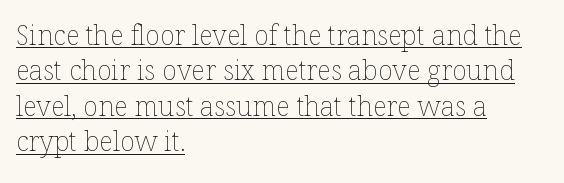
The image shows 27 px text type, upright; set left-aligned, normal line spacing (1.31x), normal letter spacing, underlined.
